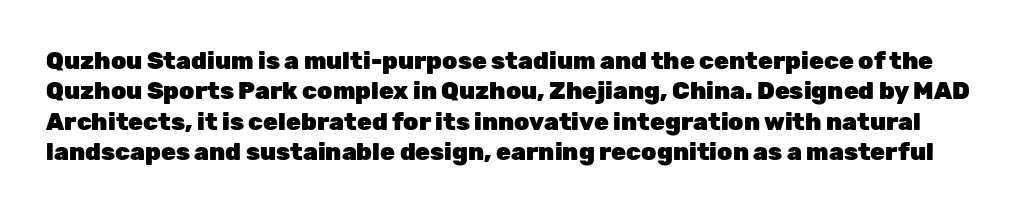
Thick stems and heavy bowls — unmistakably bold. Only glyphs here, with clear space below each row. Nothing unusual about the tracking: characters are spaced as the font intends. Reading down the column, the eye jumps a familiar distance to each next line. Unlike italic type, these characters show no tilt at all.
